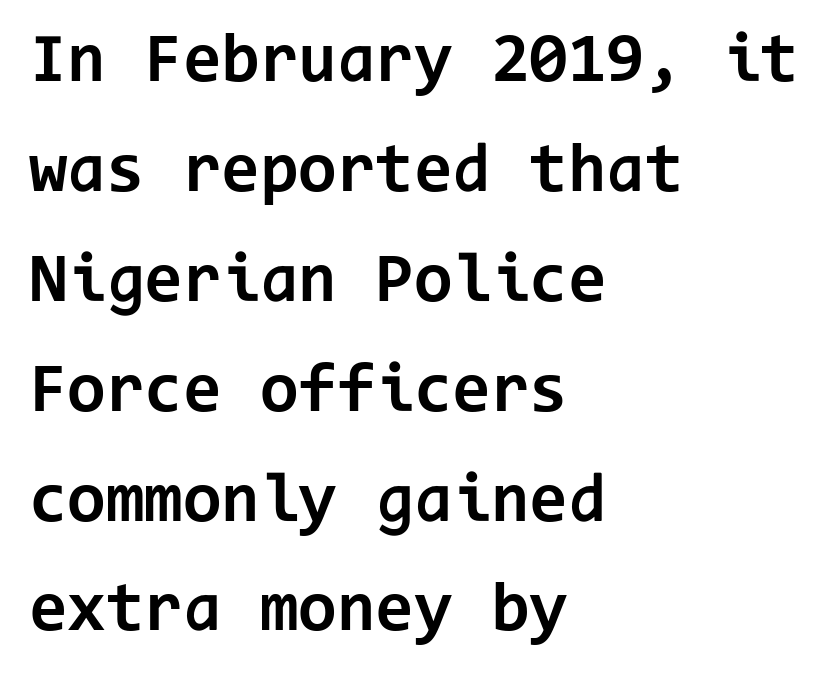
Q: Is the text bold? A: Yes.
Q: Is the text italic (slanted)? A: No, it is upright.
Q: Is the typeface a serif or a sans-serif typeface? A: Sans-serif.
Q: Is the text underlined? A: No.
Q: How is the paragraph aligned? A: Left-aligned.
Q: Is the spacing between letters normal or unusually wide? A: Normal.
Q: Is the spacing between lines tight, normal or loose? A: Normal.
Q: Width (condensed, normal, or wide)? A: Normal.
Q: Stroke contrast? A: Low.
Q: x-height? A: Medium.
Q: Monospaced? A: Yes.
